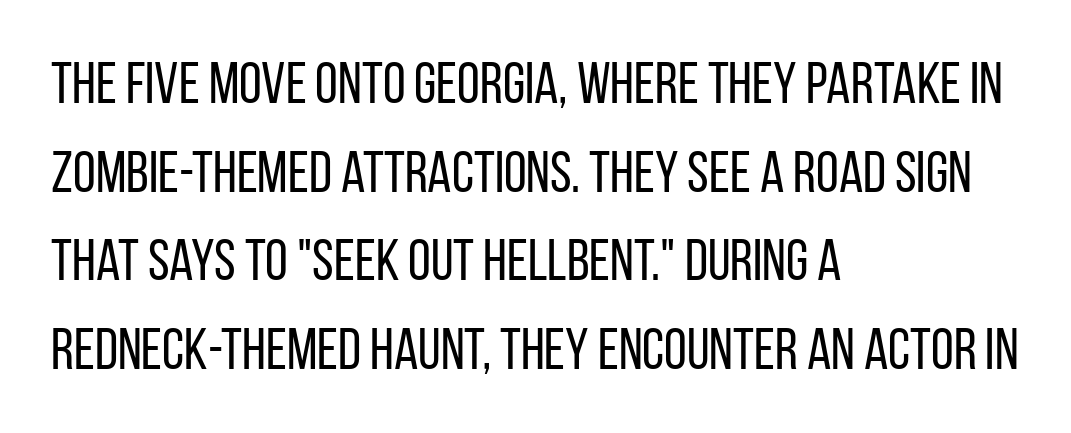
The image shows 58 px regular-weight, condensed sans-serif type, upright; set left-aligned, normal line spacing (1.53x), normal letter spacing, not underlined; low stroke contrast and a large x-height.
